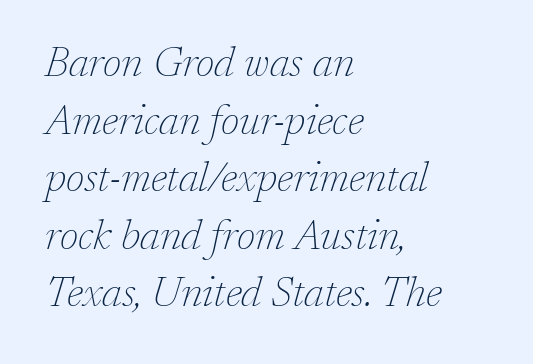
The text block is weighted toward the left margin, trailing off unevenly rightward. The area under the type is left untouched. A quiet, ordinary-to-light weight characterises the typeface. Does the leading feel generous? No, just average. Short note: letters normally spaced. The letters advance in unequal steps, a hallmark of proportional type.
